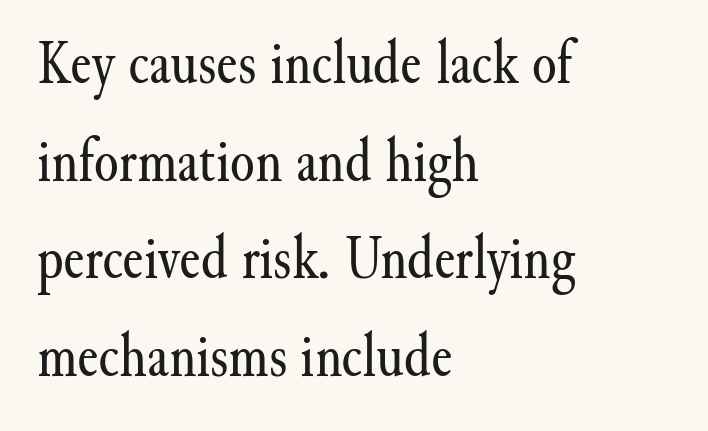
Q: Is the text bold? A: No.
Q: Is the text italic (slanted)? A: No, it is upright.
Q: Is the typeface a serif or a sans-serif typeface? A: Serif.
Q: Is the text underlined? A: No.
Q: How is the paragraph aligned? A: Left-aligned.
Q: Is the spacing between letters normal or unusually wide? A: Normal.
Q: Is the spacing between lines tight, normal or loose? A: Normal.
Q: Width (condensed, normal, or wide)? A: Normal.
Q: Stroke contrast? A: Medium.
Q: x-height? A: Small.
Q: Monospaced? A: No.
